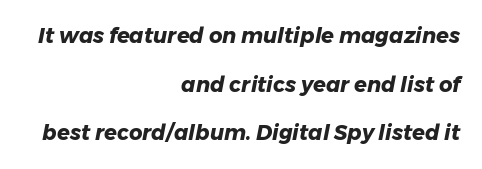
The image shows 21 px bold type, italic (leaning right); set right-aligned, loose line spacing (2.31x), normal letter spacing, not underlined.
